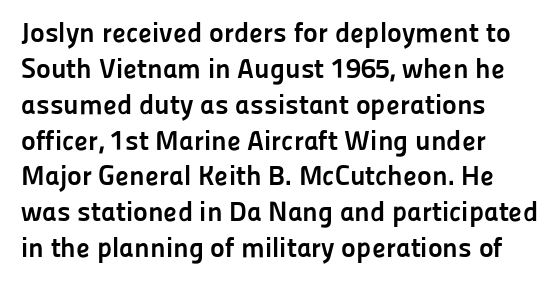
The image shows 28 px semibold sans-serif type, upright; set left-aligned, normal line spacing (1.28x), normal letter spacing, not underlined; low stroke contrast and a medium x-height.
